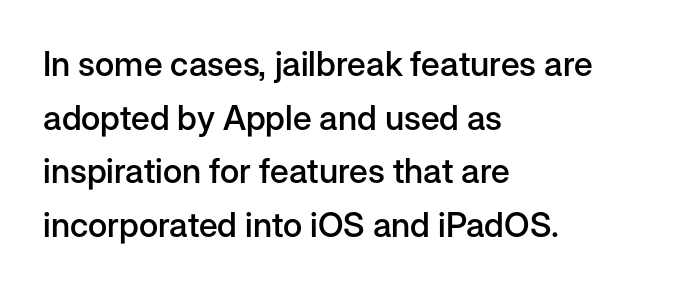
The image shows 34 px semibold sans-serif type, upright; set left-aligned, normal line spacing (1.58x), normal letter spacing, not underlined; low stroke contrast and a medium x-height.
